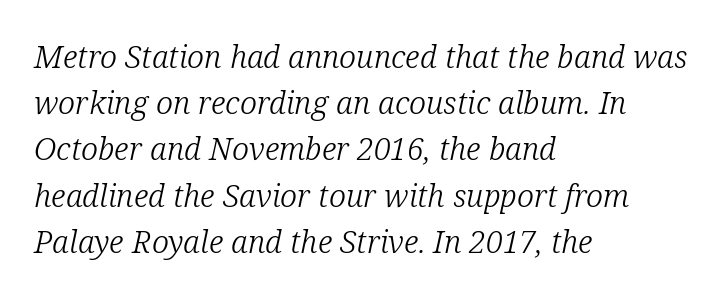
The tracking reads as untouched default to a designer's eye. Rows of type keep a routine distance in the vertical direction. Plain, unruled lines of type. Is the type heavy? It reads as light-to-regular instead.
